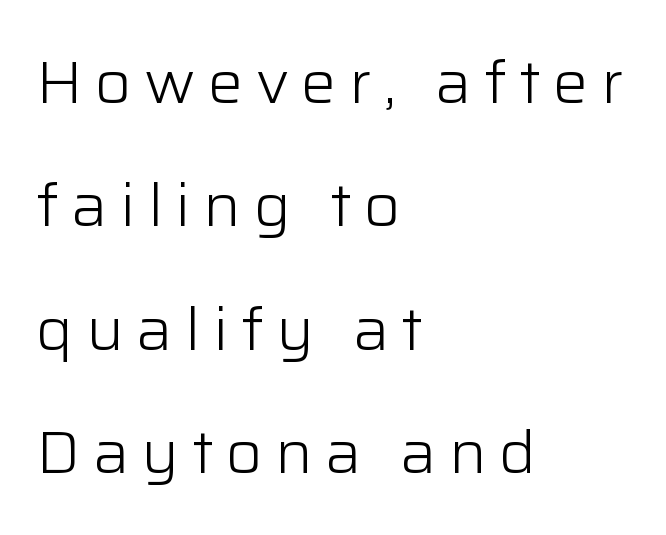
{"serif": "no", "italic": "no", "bold": "no", "weight": "light", "width": "normal", "stroke_contrast": "low", "x_height": "medium", "monospaced": "no", "underline": "no", "align": "left", "line_spacing": "loose", "line_spacing_ratio": 2.09, "letter_spacing": "wide", "letter_spacing_em": 0.21, "glyph_px": 59}
